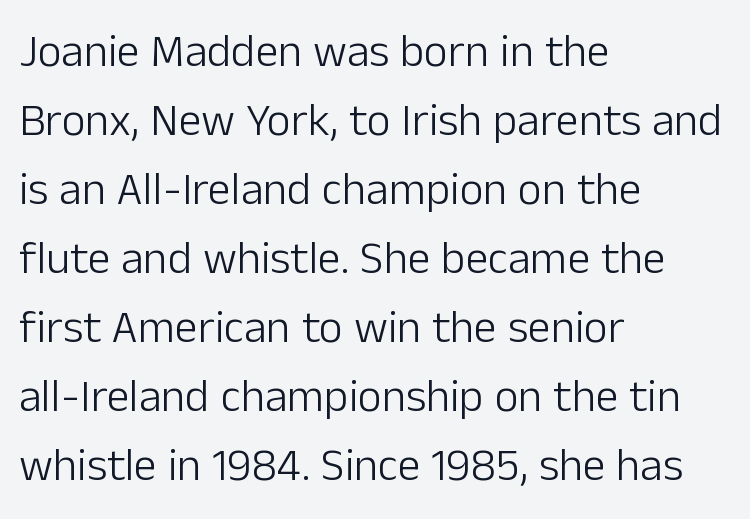
The baseline area is clear. Nothing heavy about these letters — not bold at all. Varying glyph widths throughout — classic text-font behaviour. Regarding serifs, this sample does without them.
